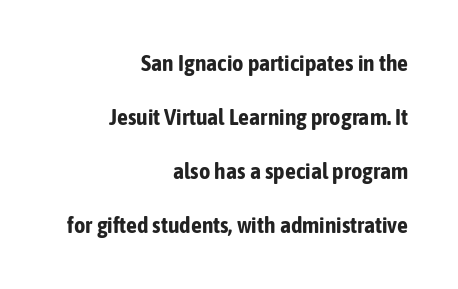
Each line ends at the same right margin while the left side varies. Weight check: bold — yes, fully. Short note: letters normally spaced. Line spacing here is loose.
